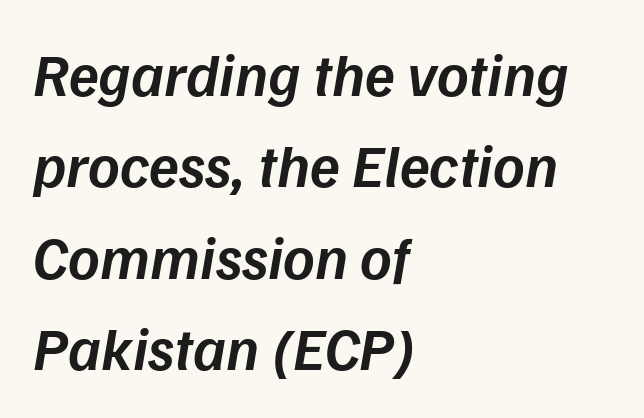
The image shows 61 px semibold type, italic (leaning right); set left-aligned, normal line spacing (1.5x), normal letter spacing, not underlined; low stroke contrast and a medium x-height.
